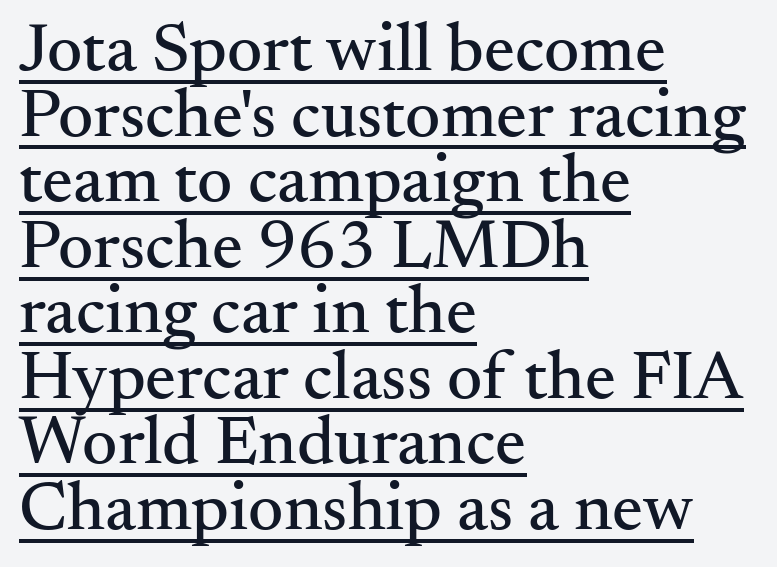
Q: Is the text italic (slanted)? A: No, it is upright.
Q: Is the typeface a serif or a sans-serif typeface? A: Serif.
Q: Is the text underlined? A: Yes.
Q: How is the paragraph aligned? A: Left-aligned.
Q: Is the spacing between letters normal or unusually wide? A: Normal.
Q: Is the spacing between lines tight, normal or loose? A: Tight.
Q: Width (condensed, normal, or wide)? A: Normal.
Q: Stroke contrast? A: Medium.
Q: x-height? A: Small.
Q: Monospaced? A: No.
